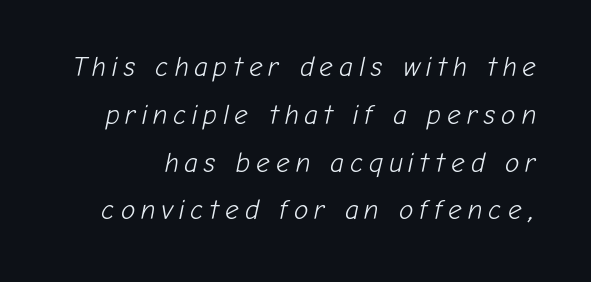
Q: Is the text bold? A: No.
Q: Is the text italic (slanted)? A: Yes, it leans right by about 12 degrees.
Q: Is the text underlined? A: No.
Q: Is the spacing between letters normal or unusually wide? A: Unusually wide.
